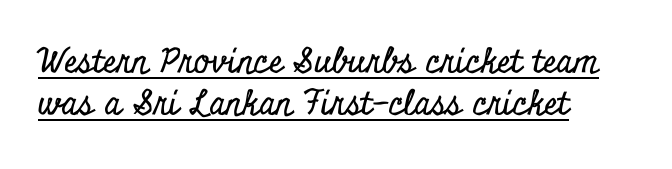
Layout note: lines flush left. The line texture is even and compact thanks to regular tracking. Regarding serifs, this sample has them.
